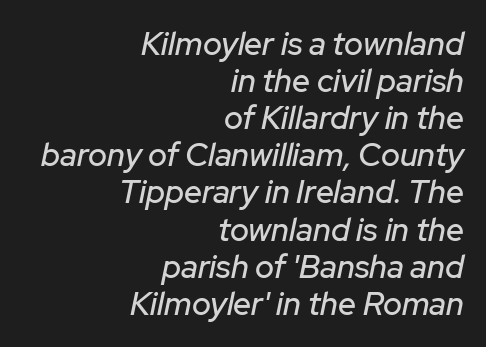
{"italic": "yes", "lean": "right", "slant_degrees": 12, "width": "normal", "stroke_contrast": "low", "x_height": "medium", "monospaced": "no", "underline": "no", "align": "right", "line_spacing_ratio": 1.16, "letter_spacing": "normal", "letter_spacing_em": 0.0, "glyph_px": 32}
